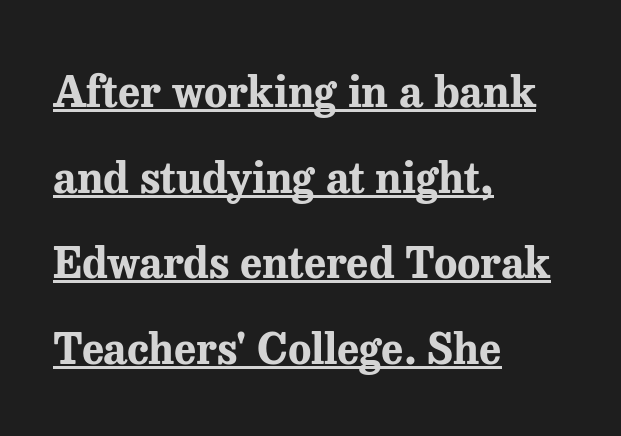
Q: Is the text bold? A: Yes.
Q: Is the text italic (slanted)? A: No, it is upright.
Q: Is the typeface a serif or a sans-serif typeface? A: Serif.
Q: Is the text underlined? A: Yes.
Q: How is the paragraph aligned? A: Left-aligned.
Q: Is the spacing between letters normal or unusually wide? A: Normal.
Q: Is the spacing between lines tight, normal or loose? A: Loose.
Q: Width (condensed, normal, or wide)? A: Normal.
Q: Stroke contrast? A: Medium.
Q: x-height? A: Medium.
Q: Monospaced? A: No.
